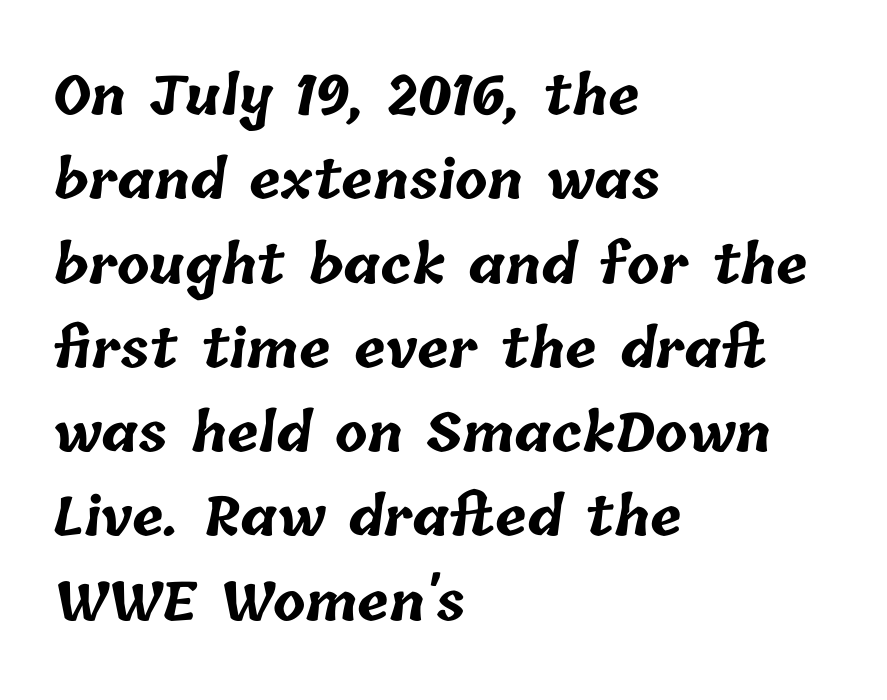
The image shows 53 px bold type; set left-aligned, normal line spacing (1.59x), normal letter spacing, not underlined; low stroke contrast and a medium x-height.
